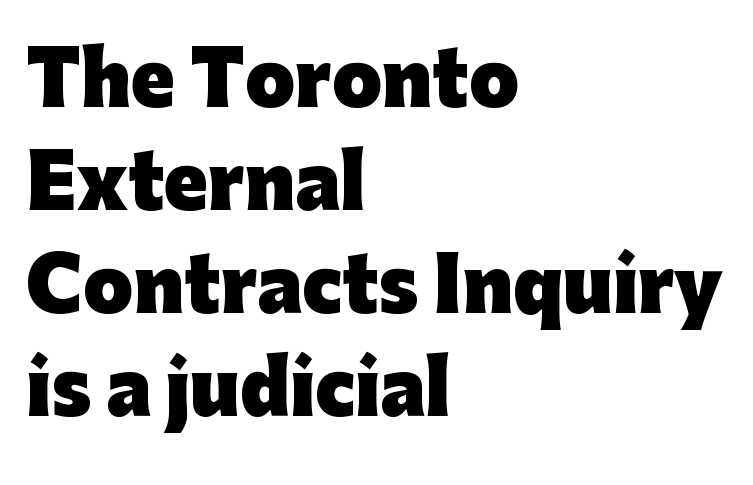
{"serif": "no", "italic": "no", "bold": "yes", "weight": "heavy", "width": "normal", "stroke_contrast": "low", "x_height": "medium", "monospaced": "no", "underline": "no", "align": "left", "line_spacing": "normal", "line_spacing_ratio": 1.43, "letter_spacing": "normal", "letter_spacing_em": 0.0, "glyph_px": 72}
